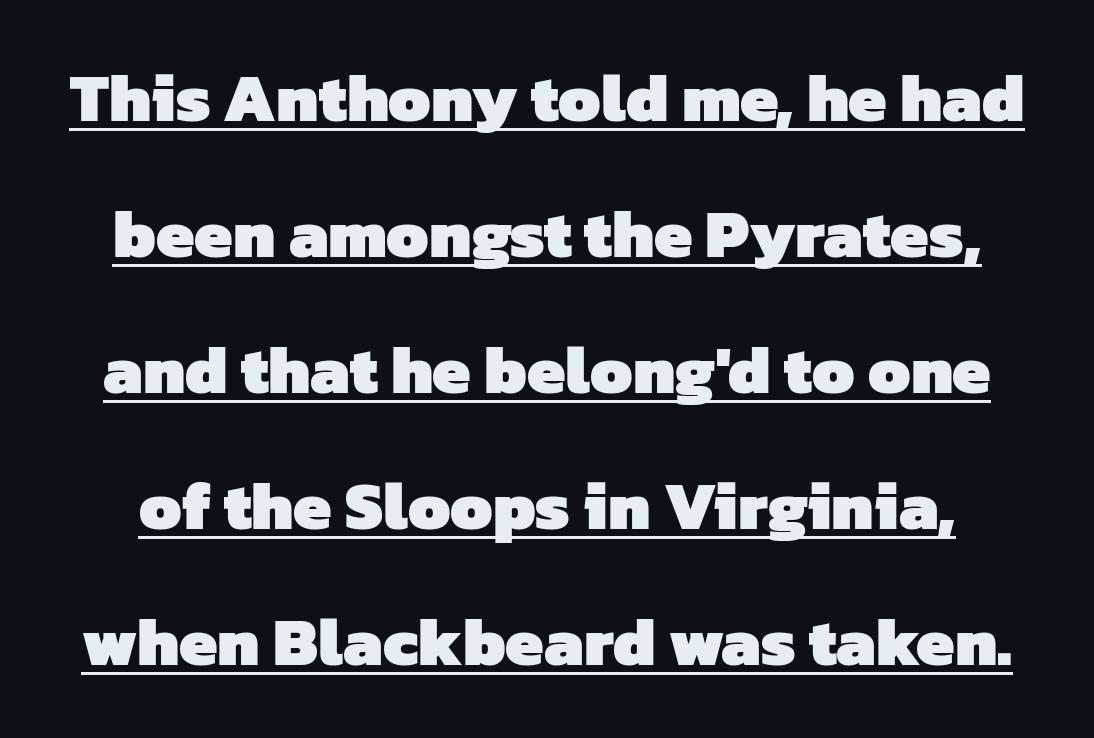
{"serif": "no", "bold": "yes", "weight": "heavy", "width": "normal", "stroke_contrast": "low", "x_height": "medium", "monospaced": "no", "underline": "yes", "line_spacing": "loose", "line_spacing_ratio": 2.0, "letter_spacing": "normal", "letter_spacing_em": 0.0, "glyph_px": 68}
